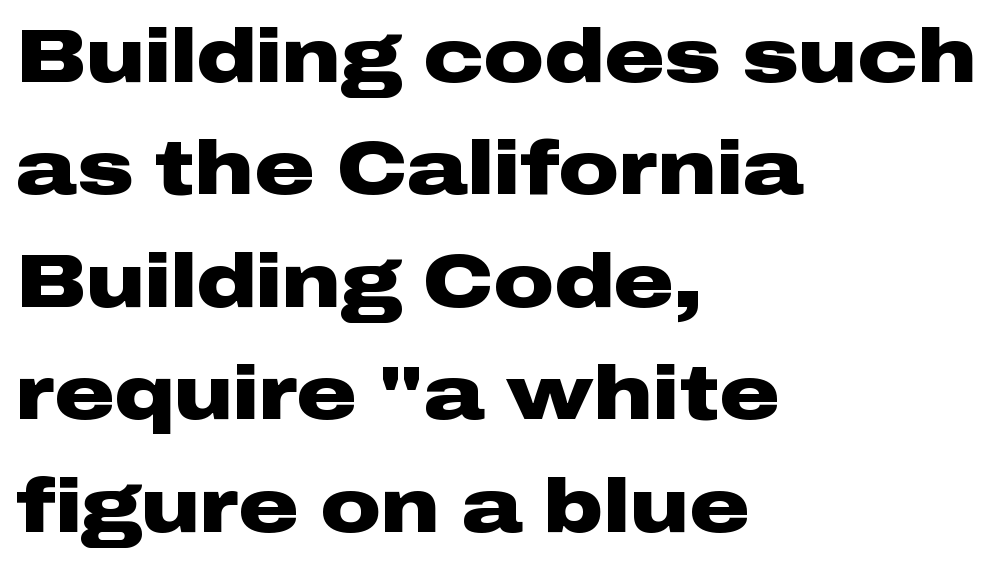
Grotesque or geometric, the face here clearly has no serifs. Notice how thick the strokes are: this is what a full bold looks like. Here the designer chose a conventional face with non-uniform glyph widths. The foot of each line stays bare and open. Here the glyphs are tracked normally, forming tight word shapes. The compositor pushed each line to the left boundary.
